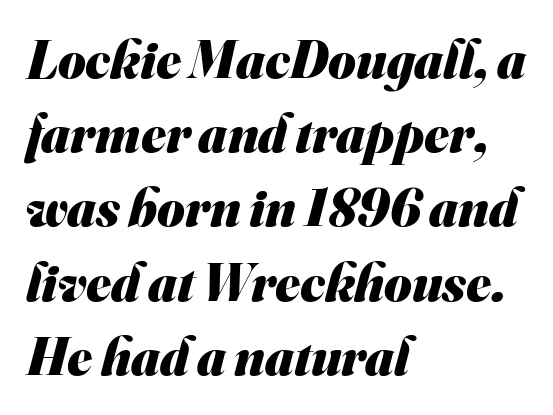
Q: Is the text bold? A: Yes.
Q: Is the typeface a serif or a sans-serif typeface? A: Sans-serif.
Q: Is the text underlined? A: No.
Q: How is the paragraph aligned? A: Left-aligned.
Q: Is the spacing between letters normal or unusually wide? A: Normal.
Q: Is the spacing between lines tight, normal or loose? A: Normal.
Q: Width (condensed, normal, or wide)? A: Normal.
Q: Stroke contrast? A: Medium.
Q: x-height? A: Small.
Q: Monospaced? A: No.
